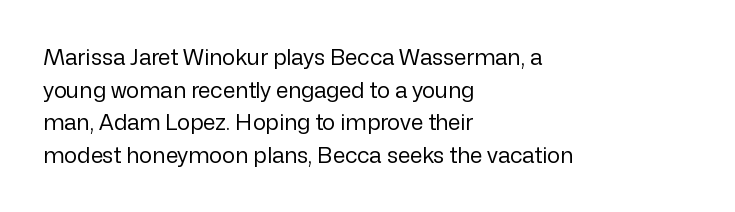
Rows of type keep a routine distance in the vertical direction. The space beneath each line is pristine and unruled. Which margin do the lines hug? The left one — the right edge is uneven. The letterforms sit shoulder to shoulder at normal distance.
